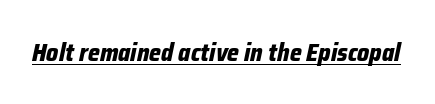
The image shows 25 px bold type, italic (leaning right); set normal letter spacing, underlined.
